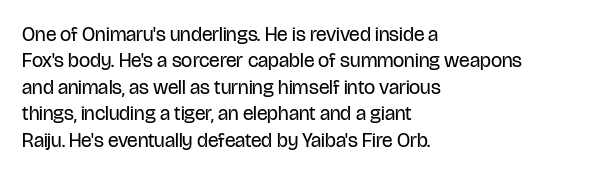
Q: Is the text bold? A: No.
Q: Is the text italic (slanted)? A: No, it is upright.
Q: Is the text underlined? A: No.
Q: How is the paragraph aligned? A: Left-aligned.
Q: Is the spacing between letters normal or unusually wide? A: Normal.
Q: Is the spacing between lines tight, normal or loose? A: Normal.
